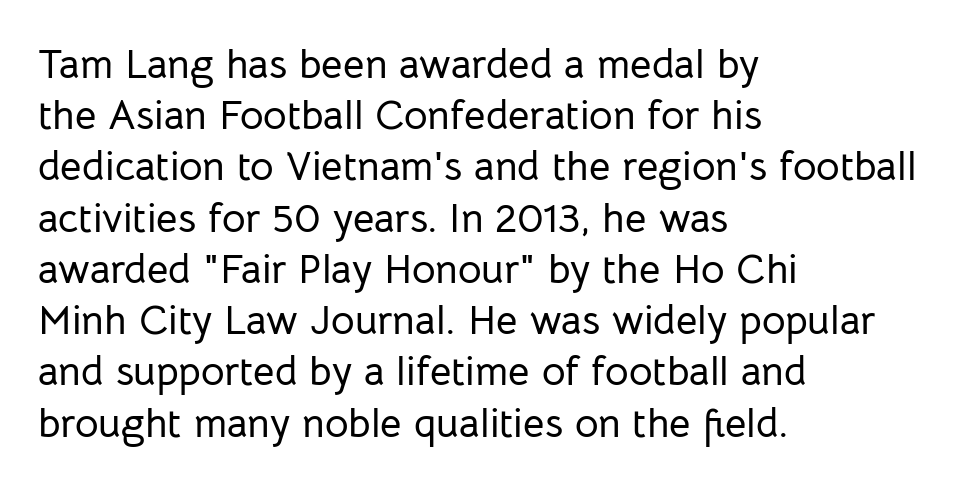
Q: Is the text italic (slanted)? A: No, it is upright.
Q: Is the typeface a serif or a sans-serif typeface? A: Sans-serif.
Q: Is the text underlined? A: No.
Q: How is the paragraph aligned? A: Left-aligned.
Q: Is the spacing between letters normal or unusually wide? A: Normal.
Q: Is the spacing between lines tight, normal or loose? A: Normal.
Q: Width (condensed, normal, or wide)? A: Normal.
Q: Stroke contrast? A: Low.
Q: x-height? A: Medium.
Q: Monospaced? A: No.
